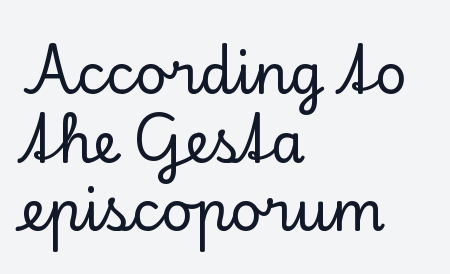
The image shows 55 px text type, upright; set left-aligned, normal line spacing (1.25x), normal letter spacing, not underlined; low stroke contrast and a small x-height.
